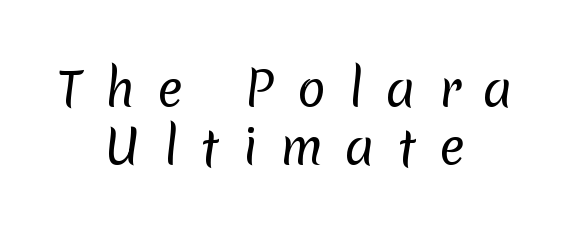
{"serif": "no", "bold": "no", "weight": "regular", "width": "normal", "stroke_contrast": "low", "x_height": "medium", "monospaced": "no", "underline": "no", "align": "center", "line_spacing_ratio": 1.24, "letter_spacing": "wide", "letter_spacing_em": 0.49, "glyph_px": 47}
